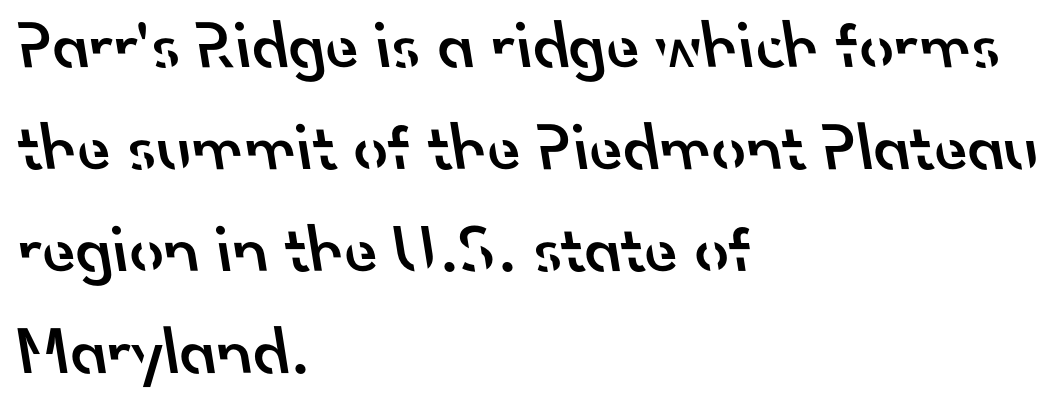
Letter spacing: default. Looks like regular typesetting: each glyph gets only the width it needs. All the whitespace from short lines collects on the right. The passage shown is semibold, sitting just below true bold. Summary of vertical rhythm: regular, with standard interline spacing. I'd call this a sans setting — the letters go barefoot.
